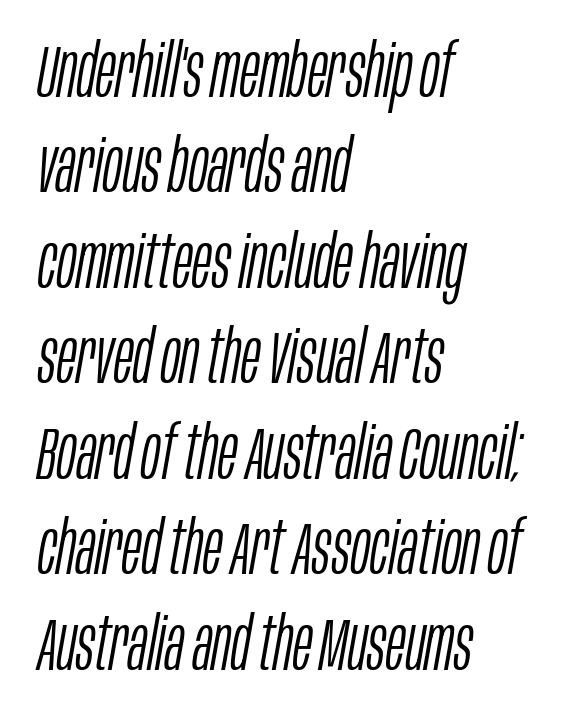
{"italic": "yes", "lean": "right", "slant_degrees": 10, "bold": "no", "weight": "light", "width": "condensed", "stroke_contrast": "low", "x_height": "large", "monospaced": "no", "underline": "no", "align": "left", "line_spacing": "normal", "line_spacing_ratio": 1.29, "letter_spacing": "normal", "letter_spacing_em": 0.0, "glyph_px": 74}
